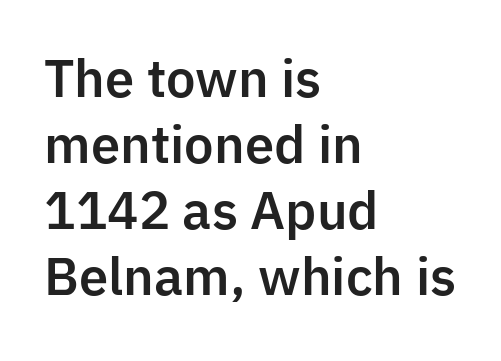
Q: Is the text italic (slanted)? A: No, it is upright.
Q: Is the typeface a serif or a sans-serif typeface? A: Sans-serif.
Q: Is the text underlined? A: No.
Q: How is the paragraph aligned? A: Left-aligned.
Q: Is the spacing between letters normal or unusually wide? A: Normal.
Q: Is the spacing between lines tight, normal or loose? A: Normal.
Q: Width (condensed, normal, or wide)? A: Normal.
Q: Stroke contrast? A: Low.
Q: x-height? A: Medium.
Q: Monospaced? A: No.
